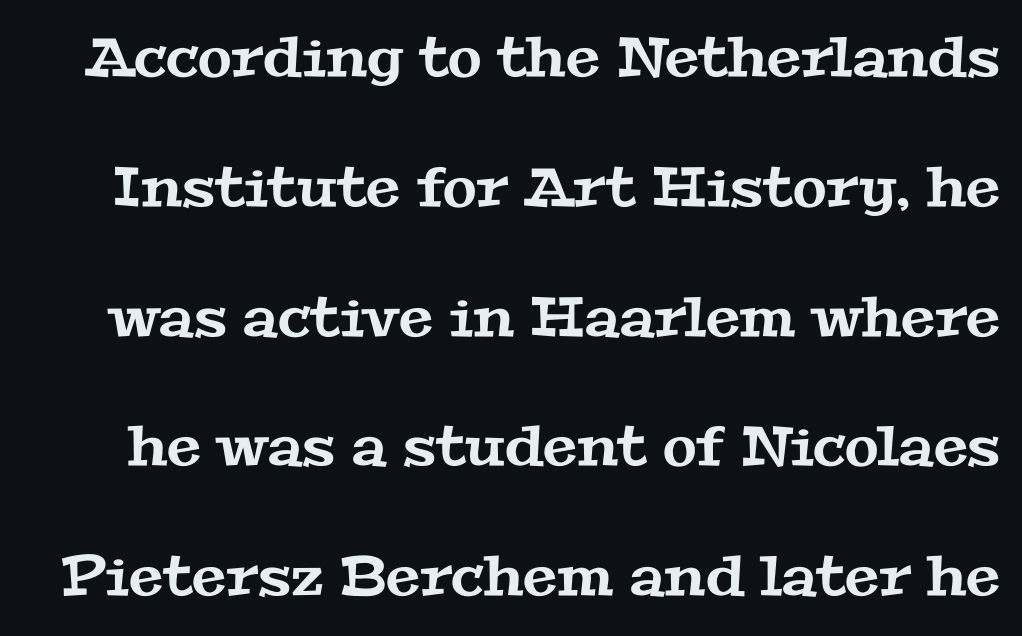
Q: Is the typeface a serif or a sans-serif typeface? A: Serif.
Q: Is the text underlined? A: No.
Q: Is the spacing between letters normal or unusually wide? A: Normal.
Q: Is the spacing between lines tight, normal or loose? A: Loose.
Q: Width (condensed, normal, or wide)? A: Wide.
Q: Stroke contrast? A: Medium.
Q: x-height? A: Medium.
Q: Monospaced? A: No.
